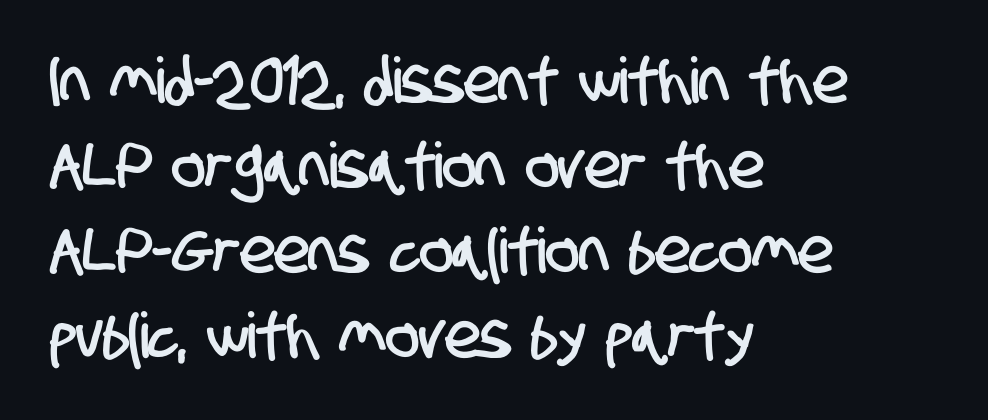
Note the varied advance widths — an 'i' is clearly narrower than an 'm'. This is sans-serif lettering, the kind often seen on screens and signage. What's the leading like? Ordinary, nothing unusual. The line texture is even and compact thanks to regular tracking. A clean baseline with only descenders dipping below it.
